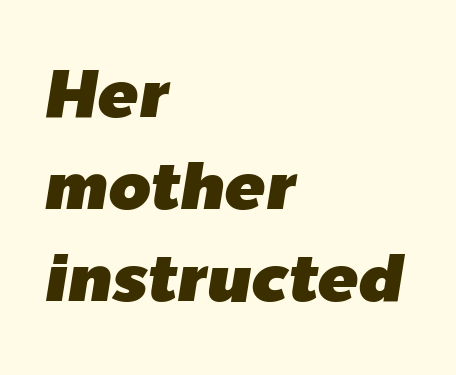
This rendering uses left alignment, leaving the right contour irregular. Nothing unusual about the tracking: characters are spaced as the font intends. Is this a fixed-width face? No — the glyphs have proportional, varying widths. Rule under the text: the space is simply empty.
